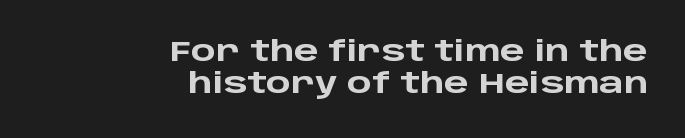
Character widths vary here, with narrow letters taking less room than wide ones. The compositor pushed each line to the right boundary. Typographically, this falls in the sans-serif category. You could call the tracking neutral — neither tight nor loose. The letters stand upright; this is a roman face.
